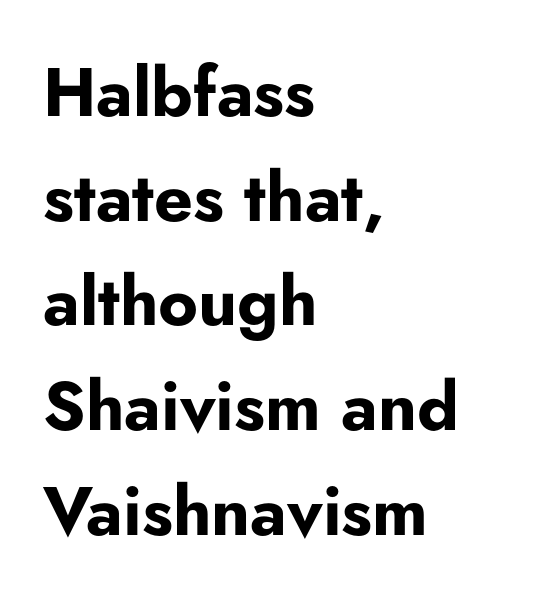
The image shows 68 px bold sans-serif type, upright; set left-aligned, normal line spacing (1.54x), normal letter spacing, not underlined; low stroke contrast and a small x-height.
